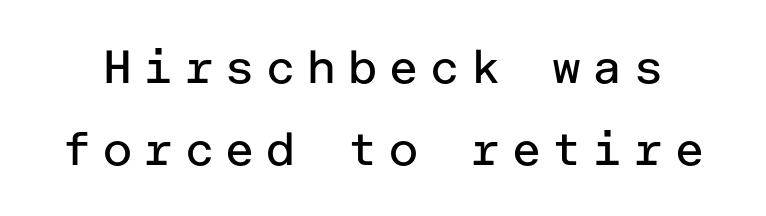
The image shows 47 px regular-weight sans-serif type, upright; set line spacing 1.75x, unusually wide letter spacing (+0.21 em), not underlined; low stroke contrast and a medium x-height.
